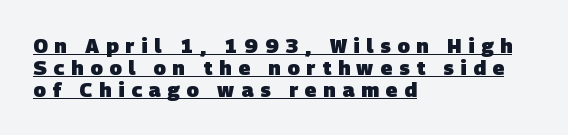
{"bold": "yes", "underline": "yes", "align": "left", "line_spacing": "tight", "line_spacing_ratio": 1.1, "letter_spacing": "wide", "letter_spacing_em": 0.34, "glyph_px": 20}
